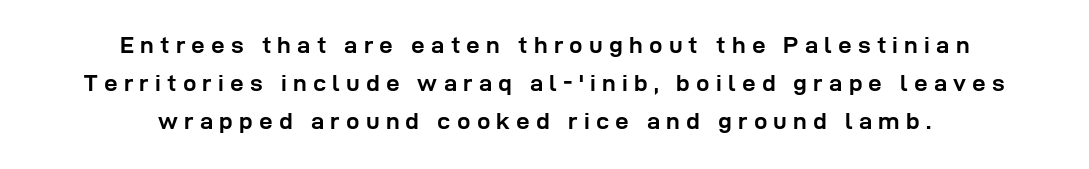
Each word looks stretched out because of the extra space between its letters. The typesetting leans heavy: a genuine bold. Is there any slant? The stems are plumb. A typesetter would call this leading conventional body-copy spacing. Leftover space on each line is divided equally before and after the words.
